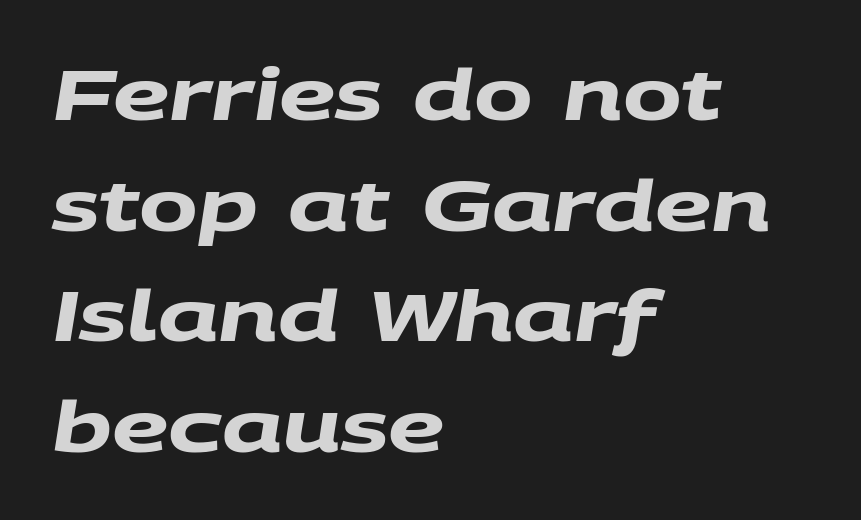
What's the leading like? Ordinary, nothing unusual. The face used here is rendered with its standard letterfit. As a designer I'd log this as weight 700, bold. The compositor pushed each line to the left boundary. The passage shown is typeset with a sans-serif family.
